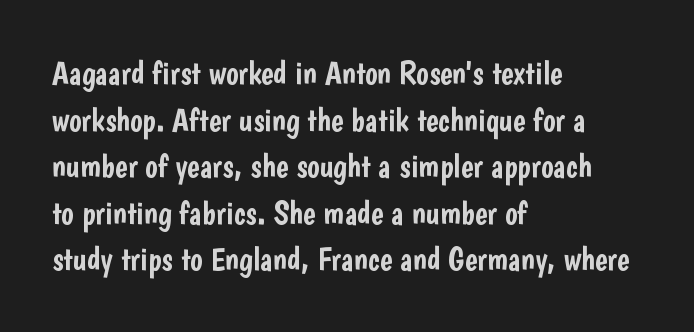
Q: Is the text italic (slanted)? A: No, it is upright.
Q: Is the typeface a serif or a sans-serif typeface? A: Sans-serif.
Q: Is the text underlined? A: No.
Q: How is the paragraph aligned? A: Left-aligned.
Q: Is the spacing between letters normal or unusually wide? A: Normal.
Q: Is the spacing between lines tight, normal or loose? A: Normal.
Q: Width (condensed, normal, or wide)? A: Condensed.
Q: Stroke contrast? A: Low.
Q: x-height? A: Medium.
Q: Monospaced? A: No.
